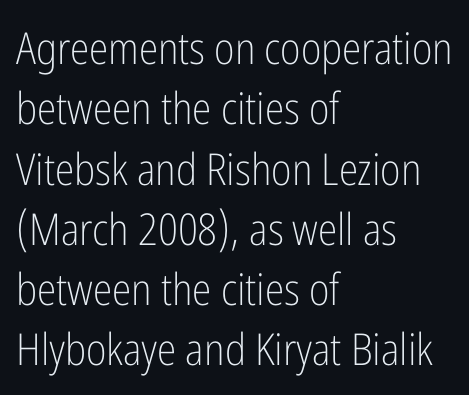
The image shows 44 px light, condensed sans-serif type, upright; set left-aligned, normal line spacing (1.37x), normal letter spacing, not underlined; low stroke contrast and a medium x-height.
